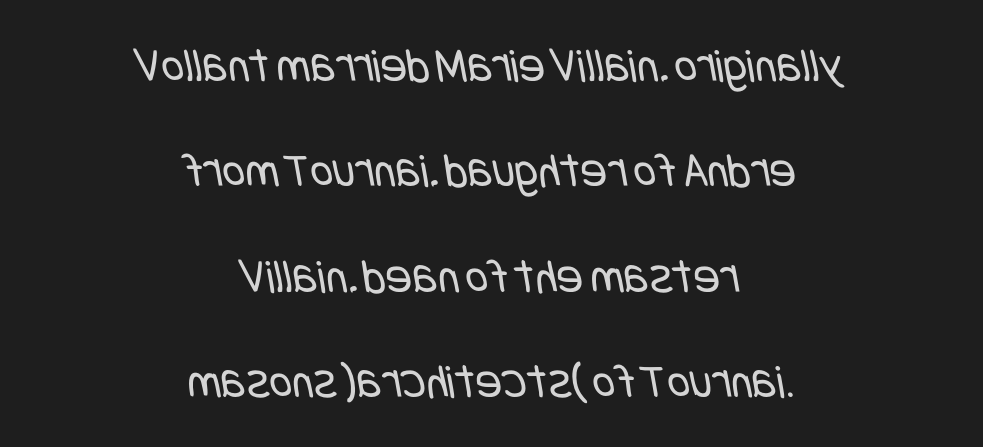
Which margin do the lines hug? Neither — every line sits in the middle. This rendering employs a face without finishing strokes, i.e., a sans-serif. Heaviness? Minimal to ordinary, like unemphasized prose. Nobody drew a line under any word here. Does extra space separate the letters? No, they use regular spacing. A typesetter would call this leading open, well beyond the default.
